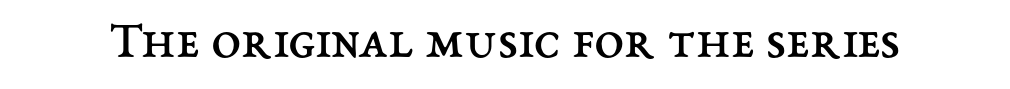
The image shows 54 px regular-weight type, upright; set normal letter spacing, not underlined; medium stroke contrast and a medium x-height.
